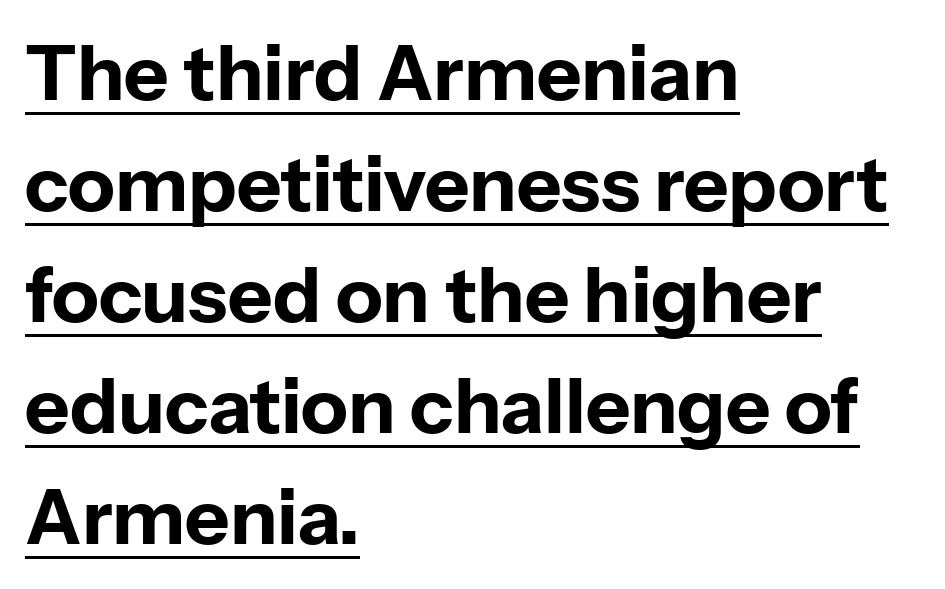
Q: Is the text bold? A: Yes.
Q: Is the text italic (slanted)? A: No, it is upright.
Q: Is the typeface a serif or a sans-serif typeface? A: Sans-serif.
Q: Is the text underlined? A: Yes.
Q: How is the paragraph aligned? A: Left-aligned.
Q: Is the spacing between letters normal or unusually wide? A: Normal.
Q: Is the spacing between lines tight, normal or loose? A: Normal.
Q: Width (condensed, normal, or wide)? A: Normal.
Q: Stroke contrast? A: Low.
Q: x-height? A: Medium.
Q: Monospaced? A: No.
